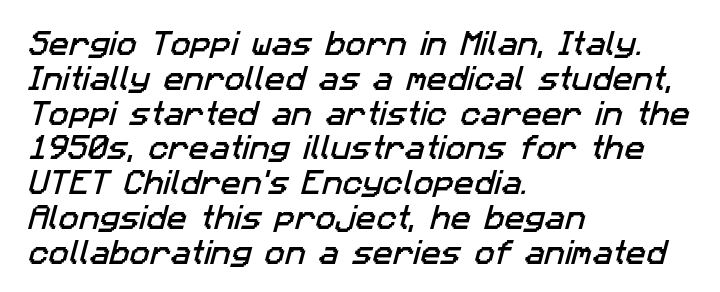
The image shows 27 px text type; set left-aligned, normal line spacing (1.29x), normal letter spacing, not underlined.
